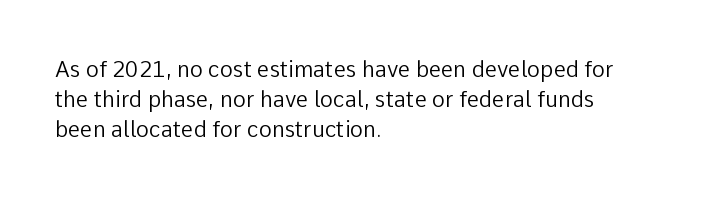
The image shows 22 px text type, upright; set left-aligned, normal line spacing (1.36x), normal letter spacing, not underlined.
